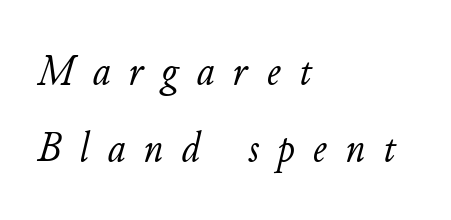
Observe the wide spacing: letters keep a clear distance from each other. Note the varied advance widths — an 'i' is clearly narrower than an 'm'. Teacher's note: observe the even left margin — that is flush-left alignment. Check under the words: just untouched page. The letters are slanted; this is an italic face. The characters are drawn with everyday or finer stroke widths.
